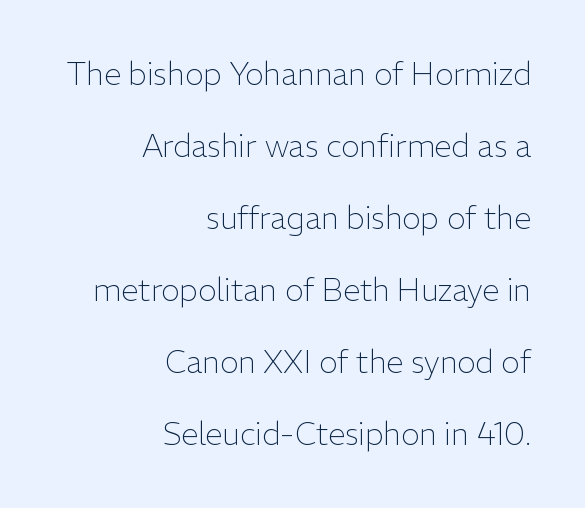
The image shows 31 px light sans-serif type, upright; set right-aligned, loose line spacing (2.32x), normal letter spacing, not underlined; low stroke contrast and a medium x-height.
